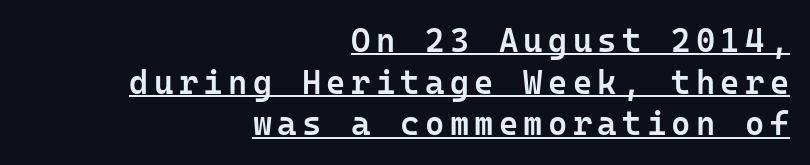
{"serif": "no", "italic": "no", "bold": "semi", "weight": "semibold", "width": "normal", "stroke_contrast": "low", "x_height": "medium", "monospaced": "yes", "underline": "yes", "align": "right", "line_spacing": "normal", "line_spacing_ratio": 1.26, "glyph_px": 33}
